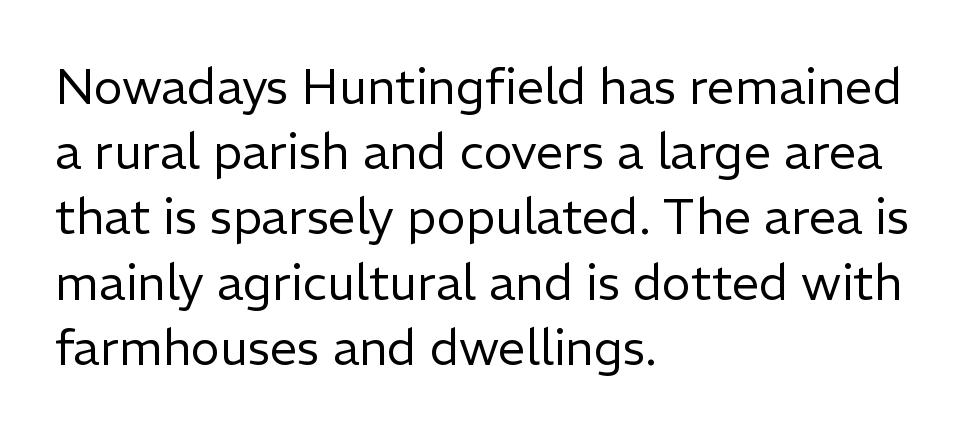
Q: Is the text bold? A: No.
Q: Is the text italic (slanted)? A: No, it is upright.
Q: Is the typeface a serif or a sans-serif typeface? A: Sans-serif.
Q: Is the text underlined? A: No.
Q: How is the paragraph aligned? A: Left-aligned.
Q: Is the spacing between letters normal or unusually wide? A: Normal.
Q: Is the spacing between lines tight, normal or loose? A: Normal.
Q: Width (condensed, normal, or wide)? A: Normal.
Q: Stroke contrast? A: Low.
Q: x-height? A: Medium.
Q: Monospaced? A: No.
